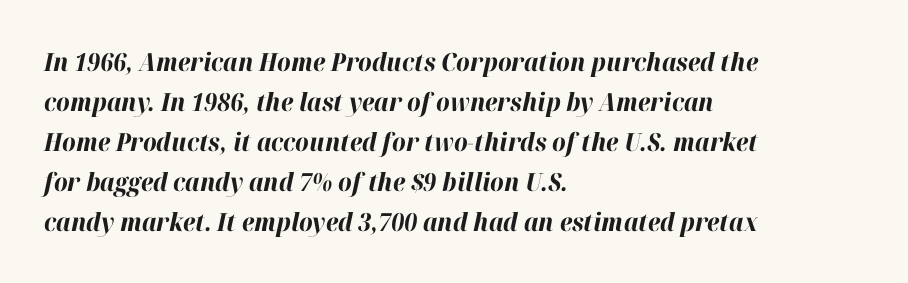
Typesetter's note: full bold, strokes at maximum text heaviness. What's the leading like? Ordinary, nothing unusual. The lines in this sample share a left origin and differ only in where they stop. Characters are canted at an angle relative to the baseline's perpendicular.
